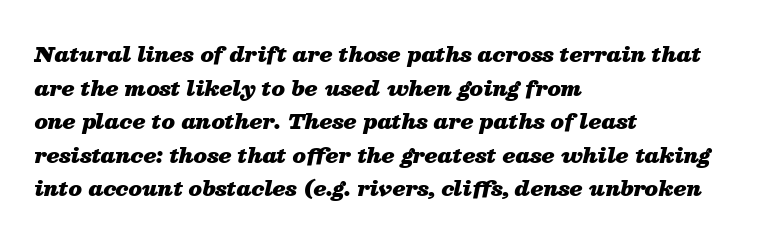
Q: Is the text bold? A: Yes.
Q: Is the text italic (slanted)? A: Yes, it leans right by about 13 degrees.
Q: Is the text underlined? A: No.
Q: How is the paragraph aligned? A: Left-aligned.
Q: Is the spacing between letters normal or unusually wide? A: Normal.
Q: Is the spacing between lines tight, normal or loose? A: Normal.
